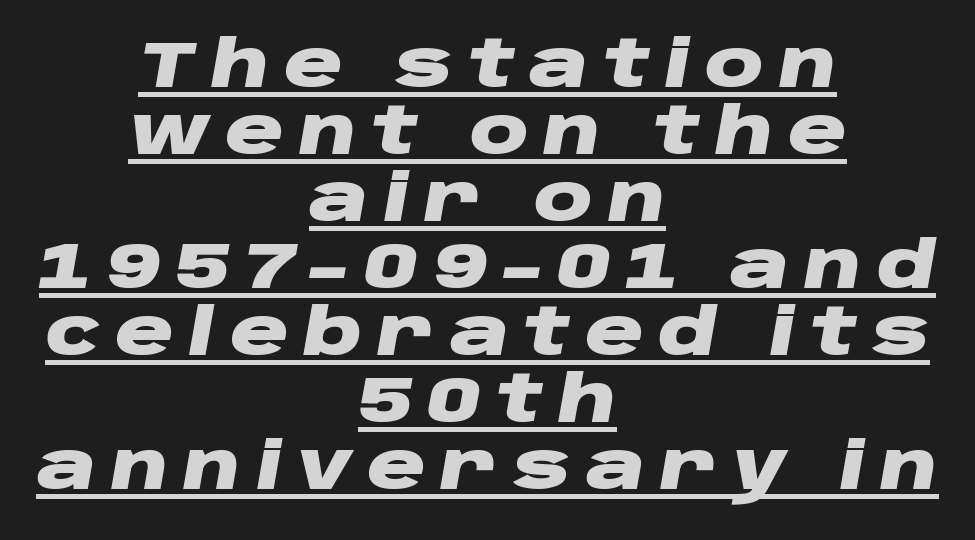
{"italic": "yes", "lean": "right", "slant_degrees": 10, "bold": "yes", "weight": "heavy", "width": "wide", "stroke_contrast": "low", "x_height": "large", "monospaced": "no", "underline": "yes", "align": "center", "line_spacing": "tight", "line_spacing_ratio": 1.03, "letter_spacing": "wide", "letter_spacing_em": 0.23, "glyph_px": 65}
